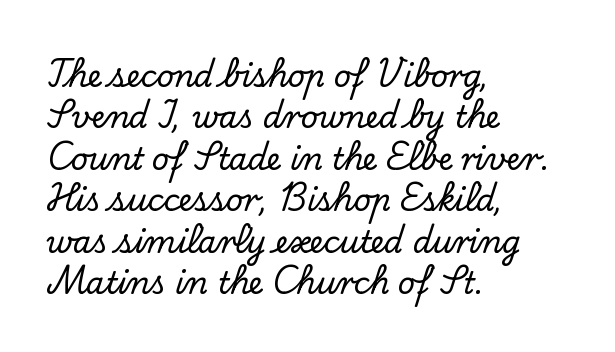
Q: Is the text italic (slanted)? A: Yes.
Q: Is the typeface a serif or a sans-serif typeface? A: Serif.
Q: Is the text underlined? A: No.
Q: How is the paragraph aligned? A: Left-aligned.
Q: Is the spacing between letters normal or unusually wide? A: Normal.
Q: Is the spacing between lines tight, normal or loose? A: Normal.
Q: Width (condensed, normal, or wide)? A: Normal.
Q: Stroke contrast? A: Low.
Q: x-height? A: Small.
Q: Monospaced? A: No.
